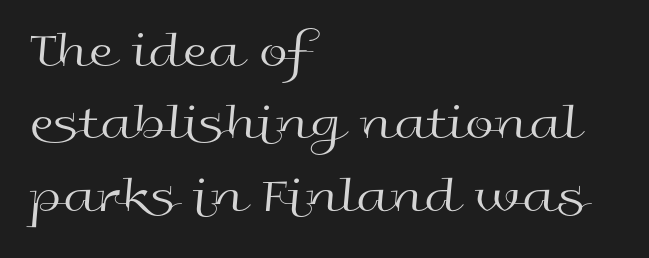
{"serif": "no", "italic": "no", "bold": "no", "weight": "regular", "width": "wide", "x_height": "medium", "monospaced": "no", "underline": "no", "align": "left", "line_spacing": "normal", "line_spacing_ratio": 1.39, "letter_spacing": "normal", "letter_spacing_em": 0.0, "glyph_px": 52}
